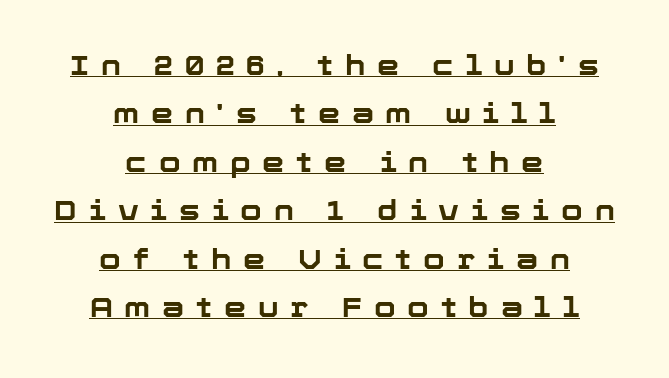
{"serif": "no", "italic": "no", "bold": "yes", "weight": "bold", "width": "normal", "stroke_contrast": "low", "x_height": "medium", "monospaced": "no", "underline": "yes", "align": "center", "line_spacing_ratio": 1.73, "letter_spacing": "wide", "letter_spacing_em": 0.42, "glyph_px": 28}
